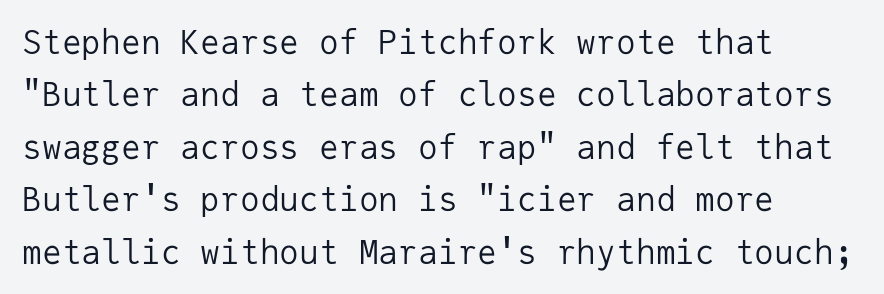
Note the uniform advance width — an 'i' takes as much space as an 'm'. The letterforms sit at book weight or below. The font's upright variant was chosen for this text. Whoever set this chose a conventional vertical rhythm. Tracking here is standard; glyphs follow each other at the usual distance.
